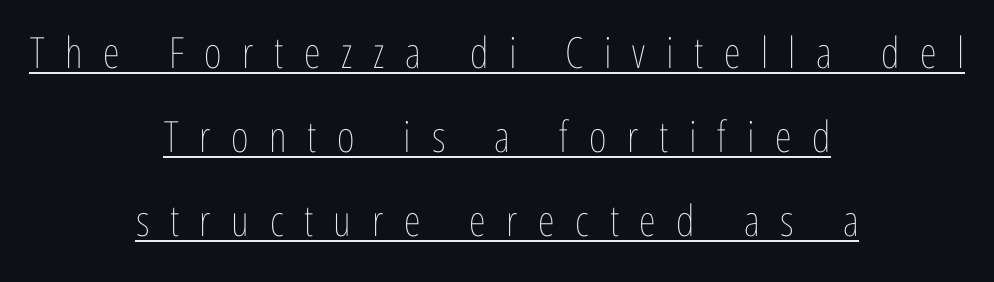
{"italic": "no", "bold": "no", "weight": "thin", "width": "condensed", "stroke_contrast": "low", "x_height": "medium", "monospaced": "no", "underline": "yes", "align": "center", "line_spacing": "loose", "line_spacing_ratio": 1.95, "letter_spacing": "wide", "letter_spacing_em": 0.48, "glyph_px": 43}
